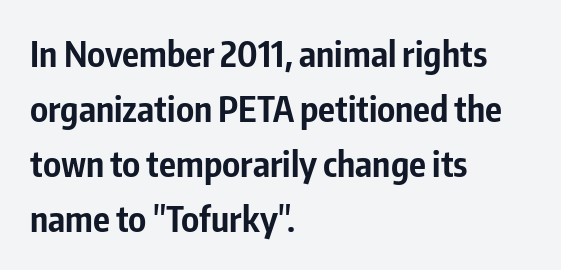
Ascenders rise straight up at ninety degrees. Nothing unusual about the tracking: characters are spaced as the font intends. This block has exactly the height ordinary leading produces. The face used here is proportionally spaced, like ordinary book or web type.
